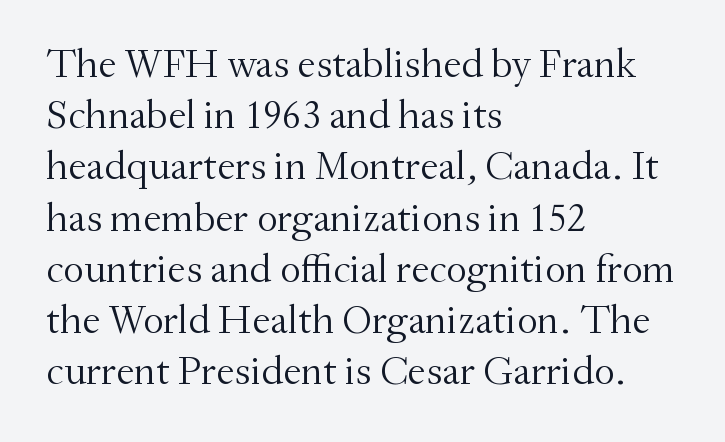
Q: Is the text bold? A: No.
Q: Is the text italic (slanted)? A: No, it is upright.
Q: Is the typeface a serif or a sans-serif typeface? A: Serif.
Q: Is the text underlined? A: No.
Q: How is the paragraph aligned? A: Left-aligned.
Q: Is the spacing between letters normal or unusually wide? A: Normal.
Q: Is the spacing between lines tight, normal or loose? A: Normal.
Q: Width (condensed, normal, or wide)? A: Normal.
Q: Stroke contrast? A: Medium.
Q: x-height? A: Small.
Q: Monospaced? A: No.
